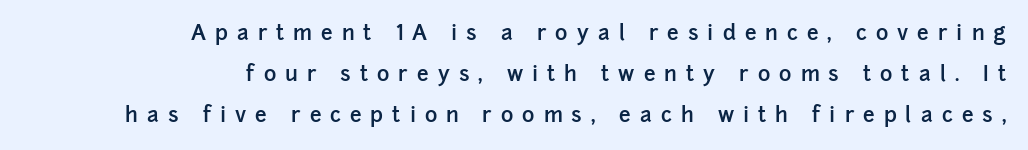
{"italic": "no", "bold": "semi", "underline": "no", "align": "right", "line_spacing": "loose", "line_spacing_ratio": 1.95, "letter_spacing": "wide", "letter_spacing_em": 0.43, "glyph_px": 21}
